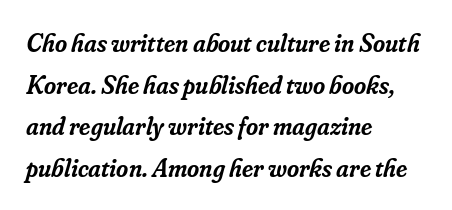
Q: Is the text bold? A: Semi-bold.
Q: Is the text italic (slanted)? A: Yes, it leans right by about 16 degrees.
Q: Is the text underlined? A: No.
Q: How is the paragraph aligned? A: Left-aligned.
Q: Is the spacing between letters normal or unusually wide? A: Normal.
Q: Is the spacing between lines tight, normal or loose? A: Normal.
